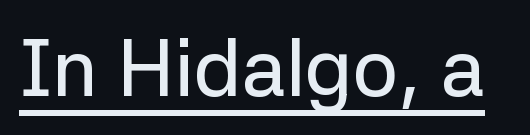
This rendering employs a face without finishing strokes, i.e., a sans-serif. The passage shown is typed in a proportional face where columns would drift. Nobody touched the tracking dial on this one. Ascenders rise straight up at ninety degrees. Underline: present.
